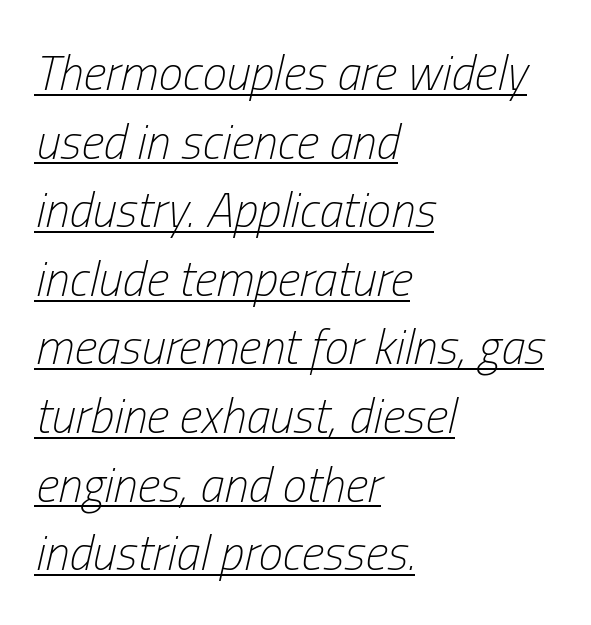
Q: Is the text bold? A: No.
Q: Is the text italic (slanted)? A: Yes, it leans right by about 13 degrees.
Q: Is the text underlined? A: Yes.
Q: How is the paragraph aligned? A: Left-aligned.
Q: Is the spacing between letters normal or unusually wide? A: Normal.
Q: Is the spacing between lines tight, normal or loose? A: Normal.
Q: Width (condensed, normal, or wide)? A: Condensed.
Q: Stroke contrast? A: Low.
Q: x-height? A: Medium.
Q: Monospaced? A: No.
